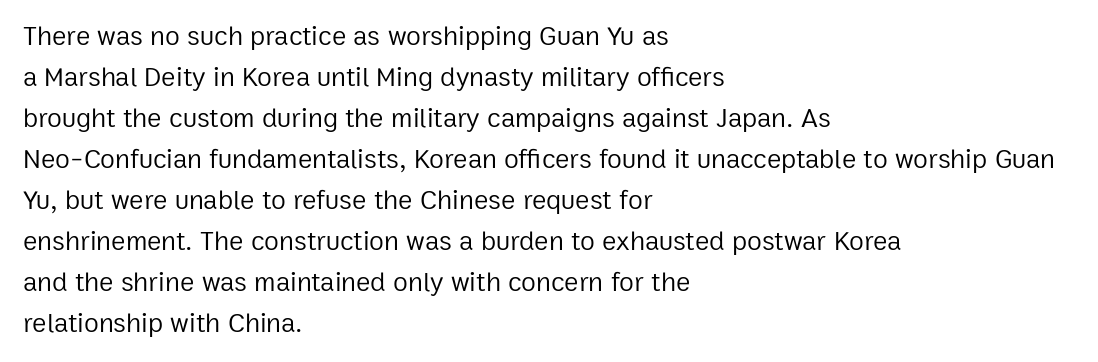
{"italic": "no", "bold": "no", "underline": "no", "align": "left", "line_spacing": "normal", "line_spacing_ratio": 1.52, "letter_spacing": "normal", "letter_spacing_em": 0.0, "glyph_px": 27}
